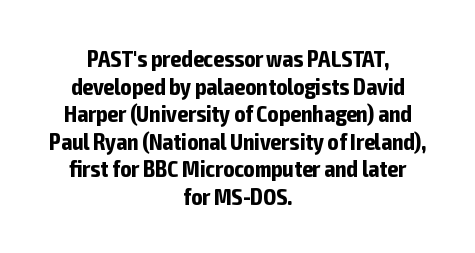
The image shows 23 px bold type, upright; set centered, line spacing 1.2x, normal letter spacing, not underlined.
